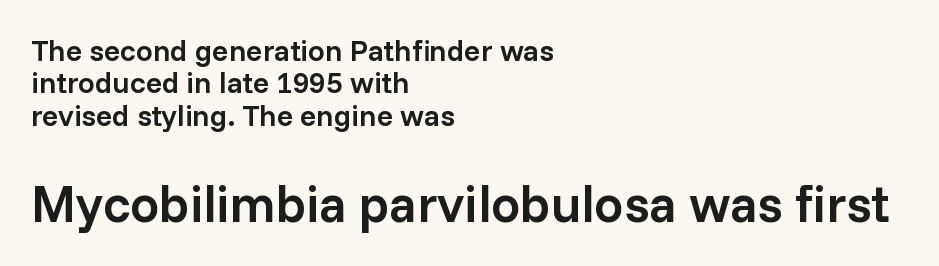
Q: Is the text bold? A: Semi-bold.
Q: Is the text italic (slanted)? A: No, it is upright.
Q: Is the typeface a serif or a sans-serif typeface? A: Sans-serif.
Q: Is the text underlined? A: No.
Q: How is the paragraph aligned? A: Left-aligned.
Q: Is the spacing between letters normal or unusually wide? A: Normal.
Q: Is the spacing between lines tight, normal or loose? A: Tight.
Q: Which block of text is set in a larger size, the first (top) or the second (bottom)? A: The second (bottom) one.
Q: Width (condensed, normal, or wide)? A: Normal.
Q: Stroke contrast? A: Low.
Q: x-height? A: Medium.
Q: Monospaced? A: No.
